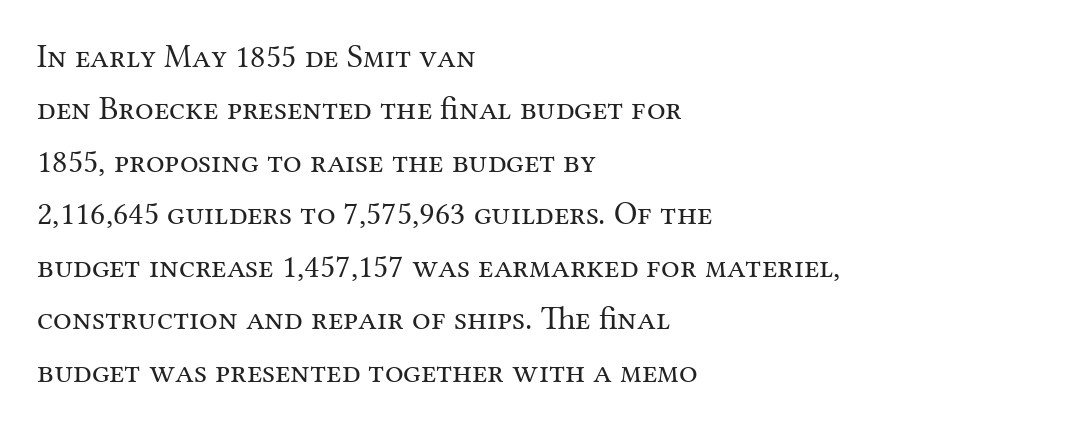
Posture: vertical. Standard letterfit; no display-style spreading of the glyphs. How would I describe the line gaps? Plain and ordinary. Varying glyph widths throughout — classic text-font behaviour. Is the type heavy? It reads as light-to-regular instead.
